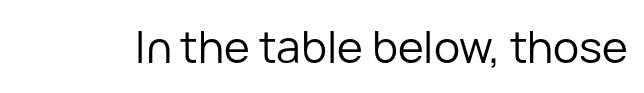
Q: Is the text bold? A: No.
Q: Is the text italic (slanted)? A: No, it is upright.
Q: Is the typeface a serif or a sans-serif typeface? A: Sans-serif.
Q: Is the text underlined? A: No.
Q: Is the spacing between letters normal or unusually wide? A: Normal.
Q: Width (condensed, normal, or wide)? A: Normal.
Q: Stroke contrast? A: Low.
Q: x-height? A: Medium.
Q: Monospaced? A: No.
